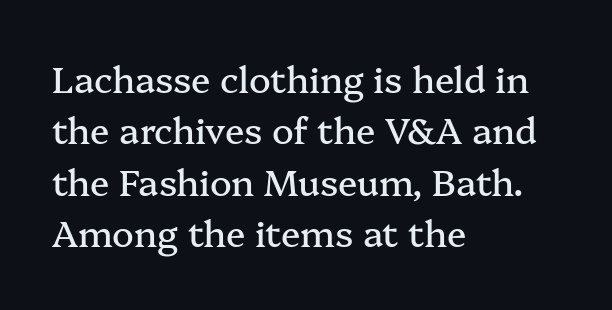
{"serif": "yes", "italic": "no", "width": "normal", "stroke_contrast": "medium", "x_height": "medium", "monospaced": "no", "underline": "no", "align": "left", "line_spacing": "normal", "line_spacing_ratio": 1.43, "letter_spacing": "normal", "letter_spacing_em": 0.0, "glyph_px": 36}
